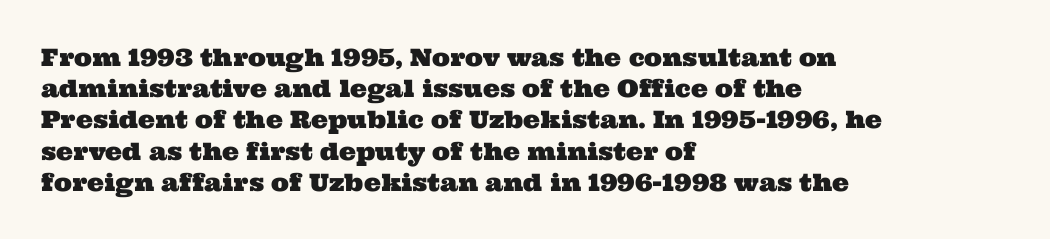
The image shows 24 px text type; set left-aligned, normal line spacing (1.3x), normal letter spacing, not underlined.
